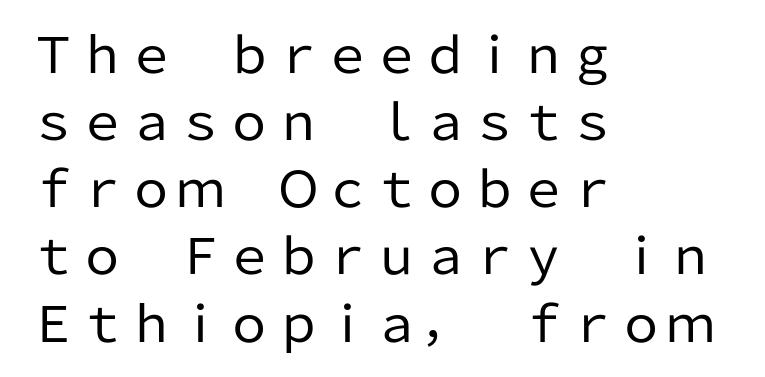
These lines are rendered in a variable-pitch font. The rows are spaced the way most documents space them. Is the letter spacing exaggerated? No — it looks like the ordinary default. The font is comparable to plain body text, perhaps lighter.
